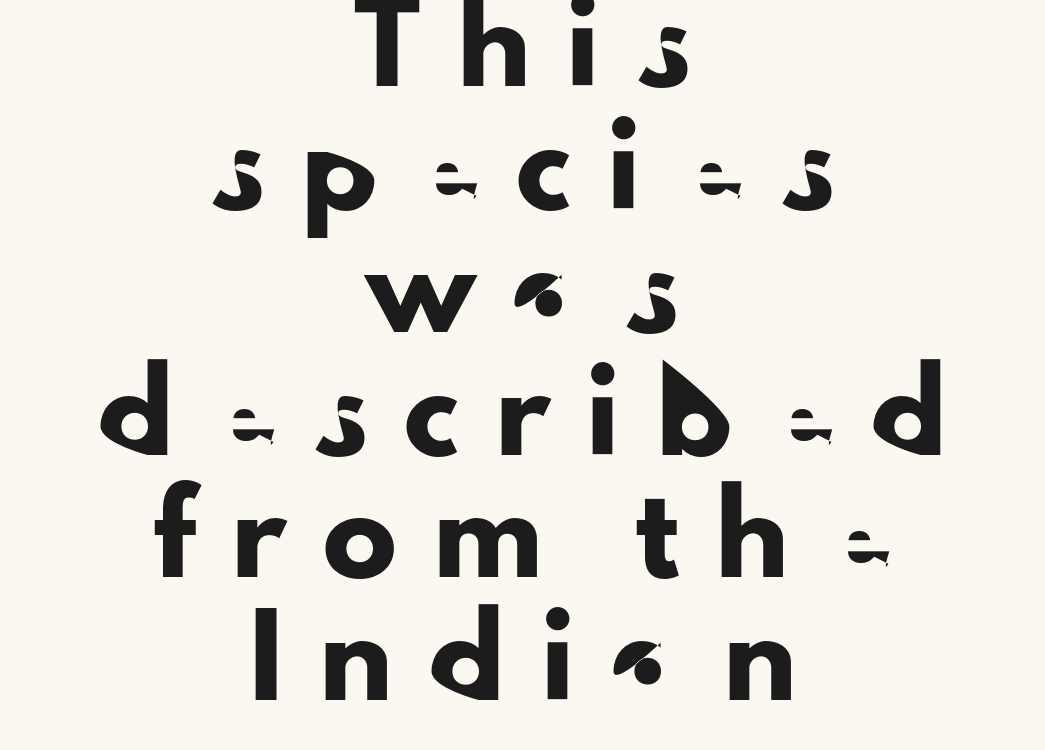
Q: Is the text italic (slanted)? A: No, it is upright.
Q: Is the typeface a serif or a sans-serif typeface? A: Sans-serif.
Q: Is the text underlined? A: No.
Q: How is the paragraph aligned? A: Centered.
Q: Is the spacing between letters normal or unusually wide? A: Unusually wide.
Q: Is the spacing between lines tight, normal or loose? A: Normal.
Q: Width (condensed, normal, or wide)? A: Normal.
Q: Stroke contrast? A: Low.
Q: x-height? A: Small.
Q: Monospaced? A: No.
